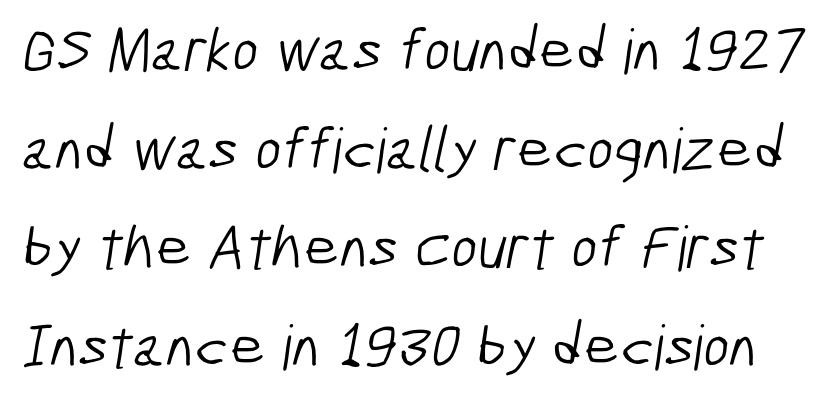
The image shows 62 px light, condensed sans-serif type; set normal line spacing (1.59x), normal letter spacing, not underlined; low stroke contrast and a medium x-height.
